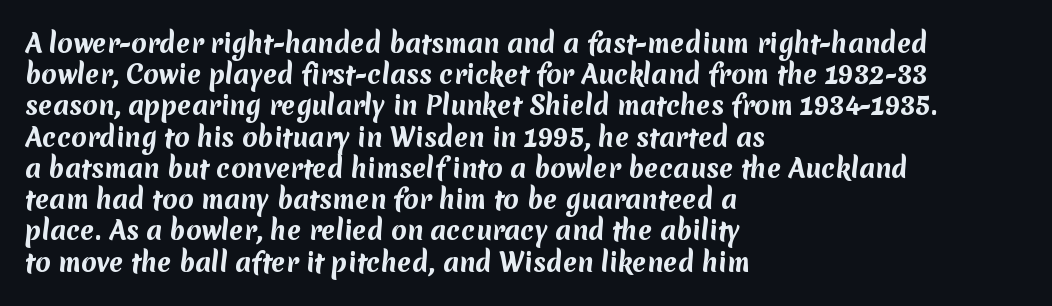
Q: Is the text bold? A: Yes.
Q: Is the text underlined? A: No.
Q: How is the paragraph aligned? A: Left-aligned.
Q: Is the spacing between letters normal or unusually wide? A: Normal.
Q: Is the spacing between lines tight, normal or loose? A: Normal.
